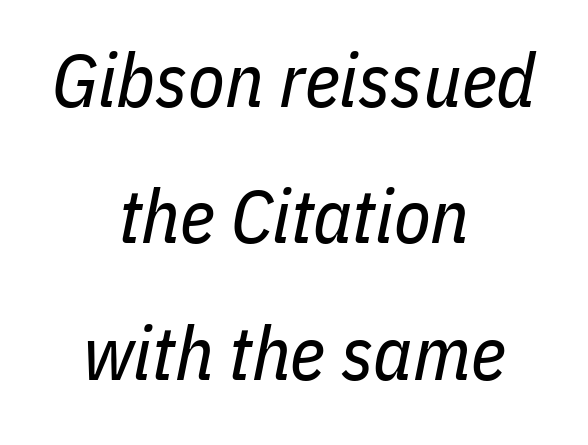
Q: Is the text bold? A: No.
Q: Is the text italic (slanted)? A: Yes, it leans right by about 11 degrees.
Q: Is the text underlined? A: No.
Q: How is the paragraph aligned? A: Centered.
Q: Is the spacing between letters normal or unusually wide? A: Normal.
Q: Width (condensed, normal, or wide)? A: Condensed.
Q: Stroke contrast? A: Low.
Q: x-height? A: Medium.
Q: Monospaced? A: No.
